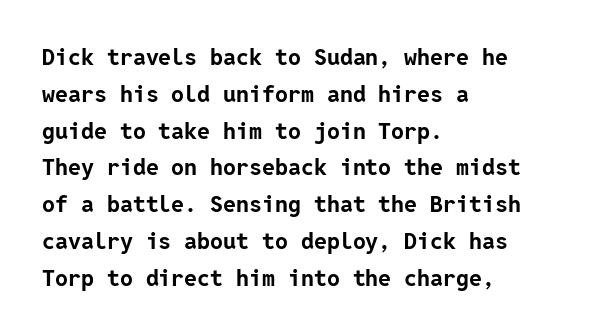
The passage shown stacks its lines at a standard gap. The rag falls on the right side of this text block. Nope, not italic — everything's standing straight. Rule under the text: the space is simply empty. The face used here is rendered with its standard letterfit.
